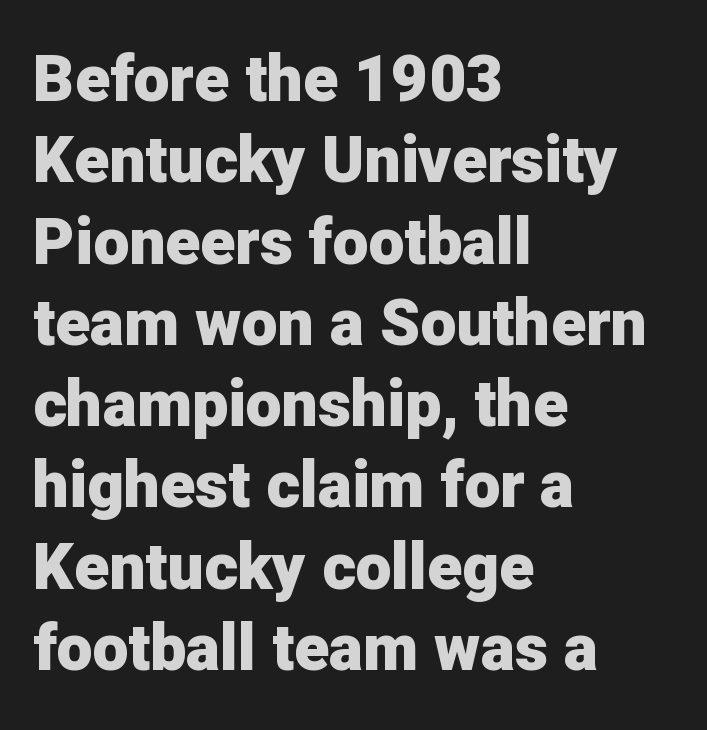
Q: Is the text bold? A: Yes.
Q: Is the text italic (slanted)? A: No, it is upright.
Q: Is the typeface a serif or a sans-serif typeface? A: Sans-serif.
Q: Is the text underlined? A: No.
Q: How is the paragraph aligned? A: Left-aligned.
Q: Is the spacing between letters normal or unusually wide? A: Normal.
Q: Is the spacing between lines tight, normal or loose? A: Normal.
Q: Width (condensed, normal, or wide)? A: Normal.
Q: Stroke contrast? A: Low.
Q: x-height? A: Medium.
Q: Monospaced? A: No.
